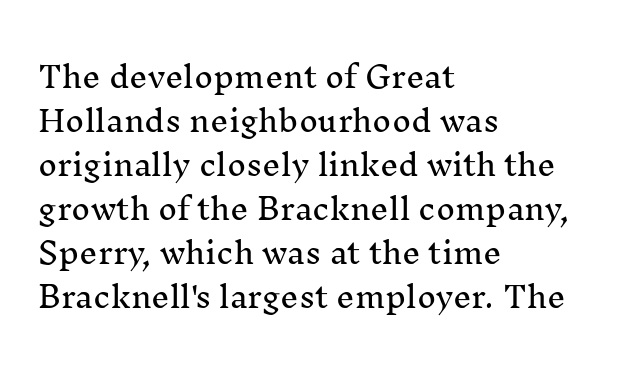
Q: Is the text italic (slanted)? A: No, it is upright.
Q: Is the typeface a serif or a sans-serif typeface? A: Serif.
Q: Is the text underlined? A: No.
Q: How is the paragraph aligned? A: Left-aligned.
Q: Is the spacing between letters normal or unusually wide? A: Normal.
Q: Is the spacing between lines tight, normal or loose? A: Normal.
Q: Width (condensed, normal, or wide)? A: Normal.
Q: Stroke contrast? A: Medium.
Q: x-height? A: Medium.
Q: Monospaced? A: No.
